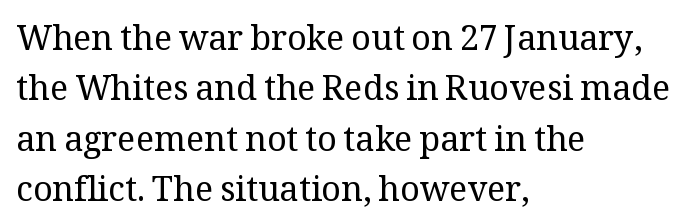
{"serif": "yes", "italic": "no", "bold": "no", "weight": "regular", "width": "normal", "stroke_contrast": "medium", "x_height": "medium", "monospaced": "no", "underline": "no", "align": "left", "line_spacing": "normal", "line_spacing_ratio": 1.48, "letter_spacing": "normal", "letter_spacing_em": 0.0, "glyph_px": 34}
